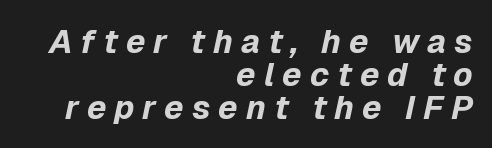
Just letters on the line, the space beneath them empty. In terms of letterspacing, this is a distinctly airy, spread setting. This sample has the flowing, uneven cadence of proportional lettering. Horizontal alignment here is rightward, an uncommon choice for prose. You can tell it's italic because the verticals aren't actually vertical. Each new line begins almost immediately beneath the previous one.
